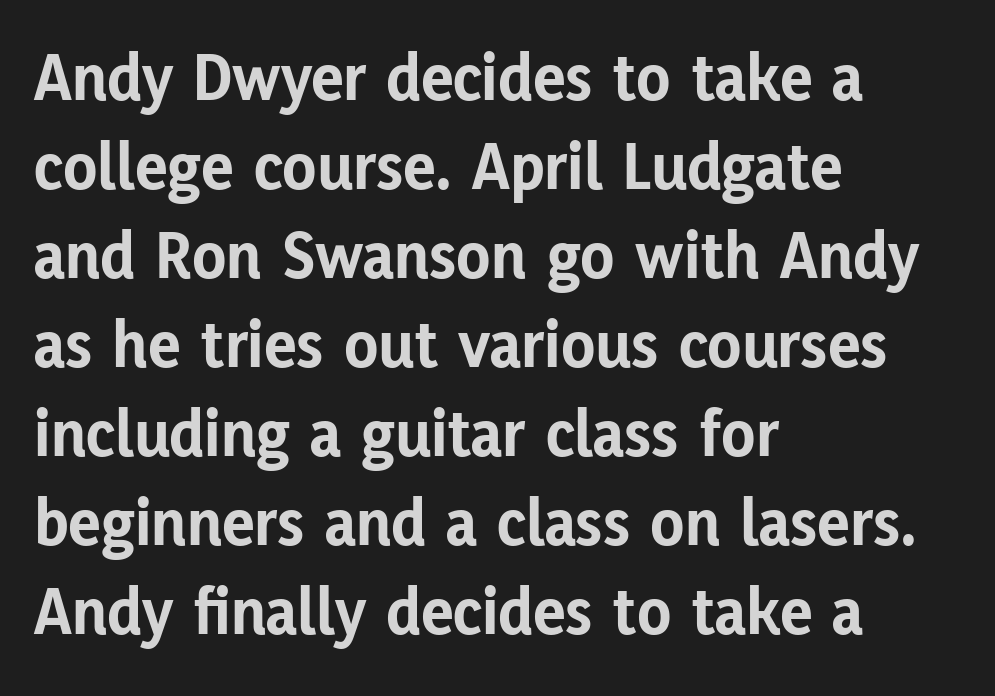
The image shows 69 px bold sans-serif type, upright; set left-aligned, normal line spacing (1.29x), normal letter spacing, not underlined; low stroke contrast and a medium x-height.
